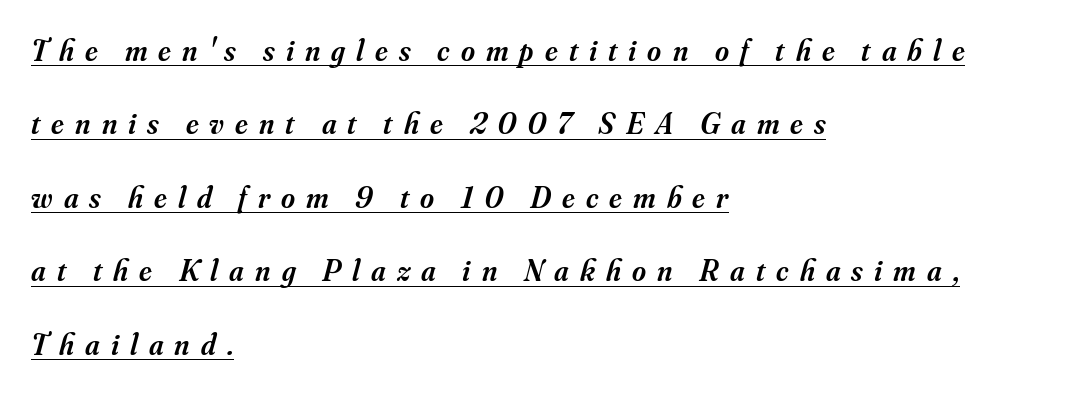
Q: Is the text bold? A: Semi-bold.
Q: Is the text italic (slanted)? A: Yes, it leans right by about 16 degrees.
Q: Is the typeface a serif or a sans-serif typeface? A: Serif.
Q: Is the text underlined? A: Yes.
Q: How is the paragraph aligned? A: Left-aligned.
Q: Is the spacing between letters normal or unusually wide? A: Unusually wide.
Q: Is the spacing between lines tight, normal or loose? A: Loose.
Q: Width (condensed, normal, or wide)? A: Normal.
Q: Stroke contrast? A: Medium.
Q: x-height? A: Small.
Q: Monospaced? A: No.
